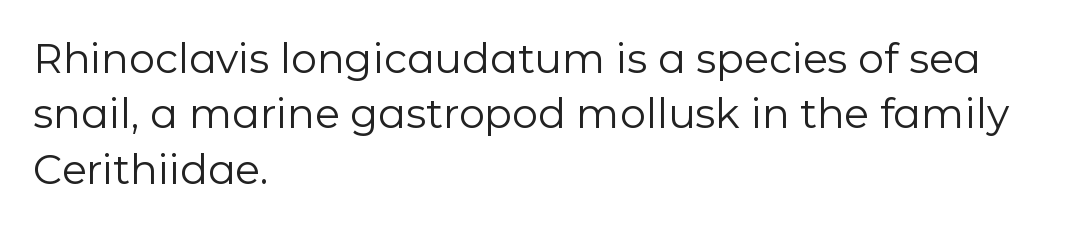
Q: Is the text bold? A: No.
Q: Is the text italic (slanted)? A: No, it is upright.
Q: Is the typeface a serif or a sans-serif typeface? A: Sans-serif.
Q: Is the text underlined? A: No.
Q: How is the paragraph aligned? A: Left-aligned.
Q: Is the spacing between letters normal or unusually wide? A: Normal.
Q: Is the spacing between lines tight, normal or loose? A: Normal.
Q: Width (condensed, normal, or wide)? A: Normal.
Q: Stroke contrast? A: Low.
Q: x-height? A: Medium.
Q: Monospaced? A: No.
